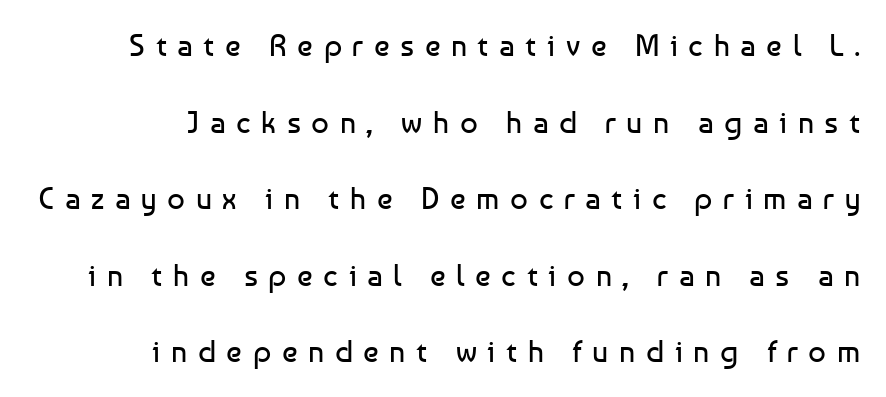
Q: Is the text bold? A: No.
Q: Is the text italic (slanted)? A: No, it is upright.
Q: Is the typeface a serif or a sans-serif typeface? A: Sans-serif.
Q: Is the text underlined? A: No.
Q: How is the paragraph aligned? A: Right-aligned.
Q: Is the spacing between letters normal or unusually wide? A: Unusually wide.
Q: Is the spacing between lines tight, normal or loose? A: Loose.
Q: Width (condensed, normal, or wide)? A: Normal.
Q: Stroke contrast? A: Low.
Q: x-height? A: Medium.
Q: Monospaced? A: No.
